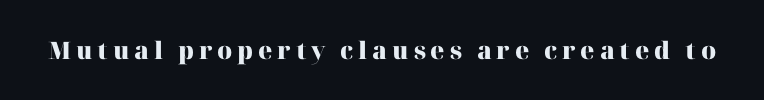
{"italic": "no", "bold": "yes", "underline": "no", "letter_spacing": "wide", "letter_spacing_em": 0.2, "glyph_px": 24}
